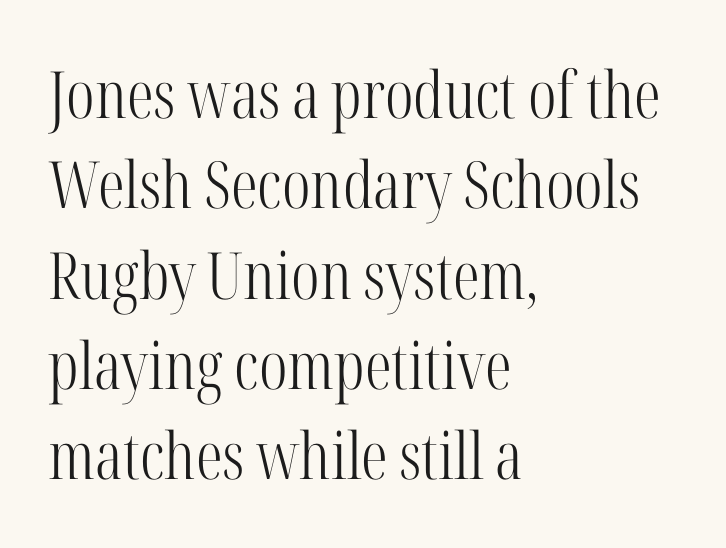
{"serif": "yes", "italic": "no", "bold": "no", "weight": "light", "width": "condensed", "stroke_contrast": "high", "x_height": "medium", "monospaced": "no", "underline": "no", "align": "left", "line_spacing": "normal", "line_spacing_ratio": 1.39, "letter_spacing": "normal", "letter_spacing_em": 0.0, "glyph_px": 65}
